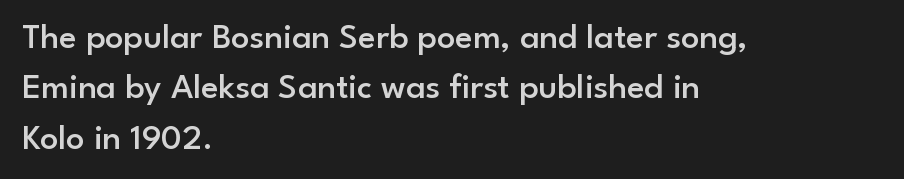
The image shows 36 px semibold sans-serif type, upright; set left-aligned, normal line spacing (1.4x), normal letter spacing, not underlined; low stroke contrast and a small x-height.
